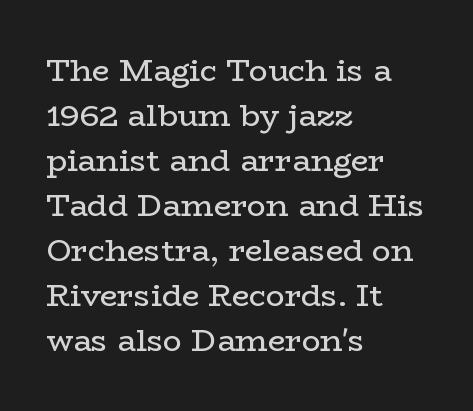
Q: Is the text bold? A: No.
Q: Is the text italic (slanted)? A: No, it is upright.
Q: Is the typeface a serif or a sans-serif typeface? A: Serif.
Q: Is the text underlined? A: No.
Q: How is the paragraph aligned? A: Left-aligned.
Q: Is the spacing between letters normal or unusually wide? A: Normal.
Q: Is the spacing between lines tight, normal or loose? A: Normal.
Q: Width (condensed, normal, or wide)? A: Wide.
Q: Stroke contrast? A: Low.
Q: x-height? A: Medium.
Q: Monospaced? A: No.
